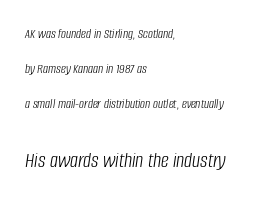
{"italic": "yes", "lean": "right", "slant_degrees": 8, "bold": "no", "underline": "no", "align": "left", "line_spacing": "loose", "line_spacing_ratio": 2.49, "letter_spacing": "normal", "letter_spacing_em": 0.0, "larger_block": "second", "size_ratio": 1.57, "glyph_px": 22}
